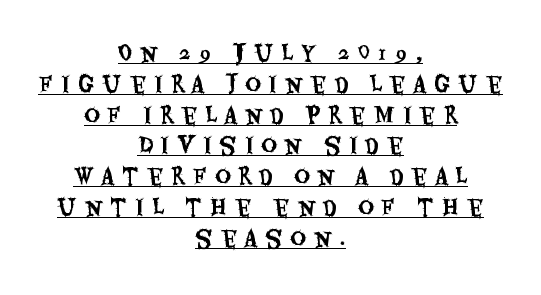
The tracking reads as deliberately expanded to a designer's eye. The passage shown stacks its lines at a standard gap. A centered setting, common on invitations and titles, is used for this passage. A continuous stroke trails under the words, as in a hyperlink. It's the straight-up-and-down kind of type.
